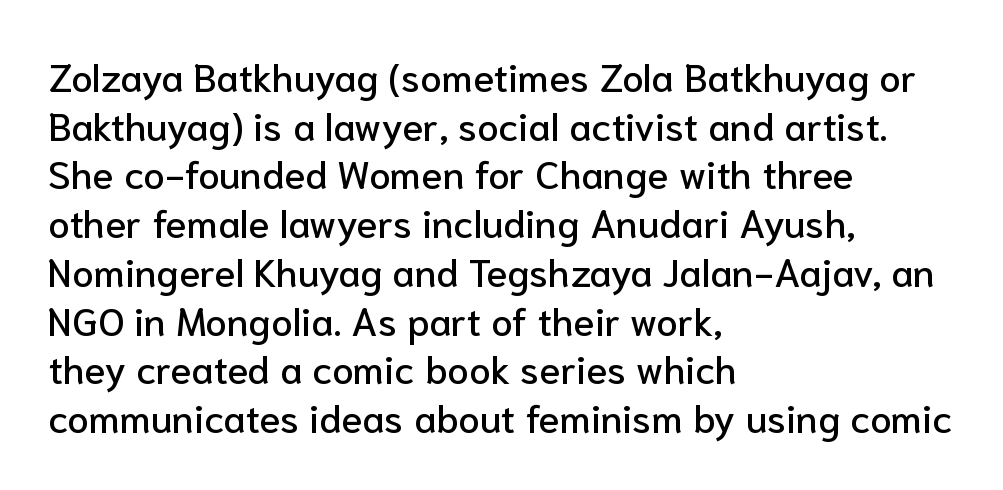
The image shows 39 px sans-serif type, upright; set left-aligned, normal line spacing (1.25x), normal letter spacing, not underlined; low stroke contrast and a medium x-height.
